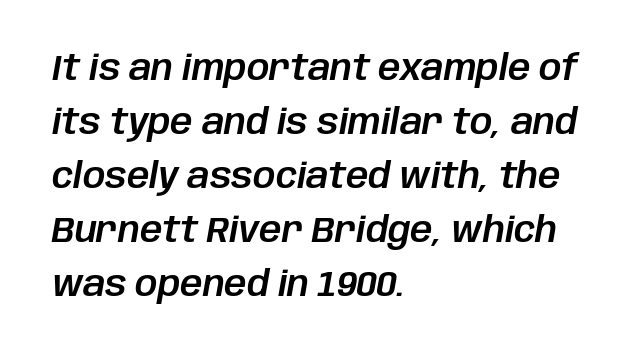
The image shows 35 px text type, italic (leaning right); set left-aligned, normal line spacing (1.54x), normal letter spacing, not underlined; low stroke contrast and a large x-height.
